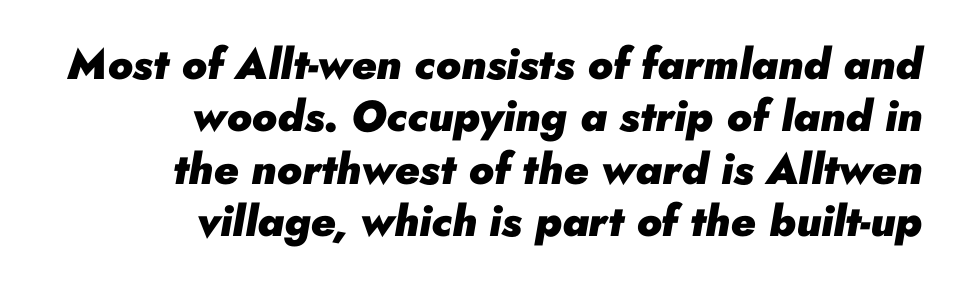
Q: Is the text bold? A: Yes.
Q: Is the text italic (slanted)? A: Yes, it leans right by about 10 degrees.
Q: Is the text underlined? A: No.
Q: How is the paragraph aligned? A: Right-aligned.
Q: Is the spacing between letters normal or unusually wide? A: Normal.
Q: Width (condensed, normal, or wide)? A: Normal.
Q: Stroke contrast? A: Low.
Q: x-height? A: Small.
Q: Monospaced? A: No.
